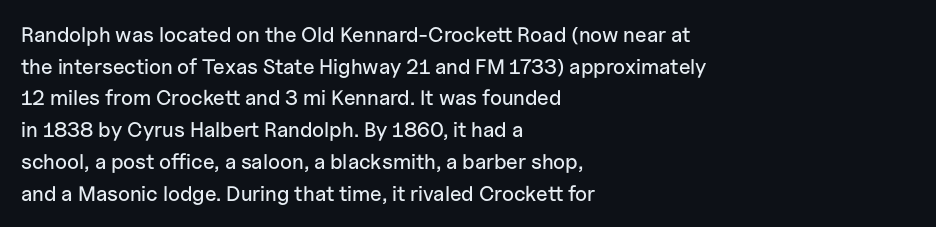
{"italic": "no", "underline": "no", "align": "left", "line_spacing": "normal", "line_spacing_ratio": 1.51, "letter_spacing": "normal", "letter_spacing_em": 0.0, "glyph_px": 21}
